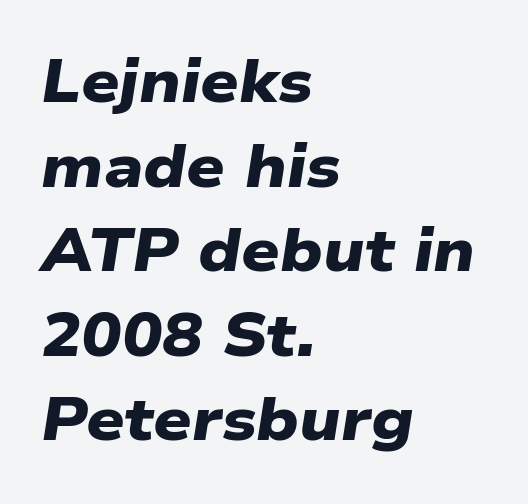
{"serif": "no", "bold": "yes", "weight": "heavy", "width": "wide", "stroke_contrast": "low", "x_height": "medium", "monospaced": "no", "underline": "no", "align": "left", "line_spacing": "normal", "line_spacing_ratio": 1.41, "letter_spacing": "normal", "letter_spacing_em": 0.0, "glyph_px": 60}
